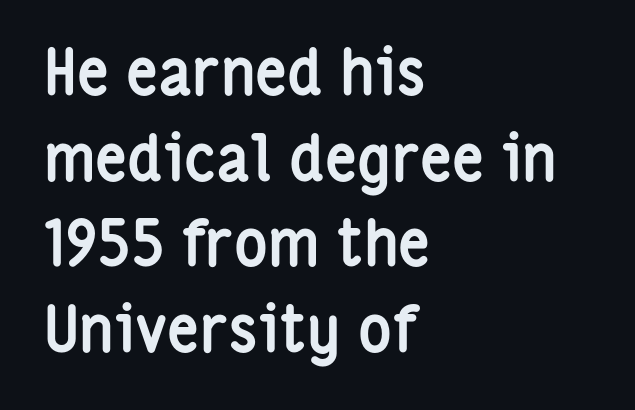
{"serif": "no", "italic": "no", "bold": "yes", "weight": "semibold", "width": "condensed", "stroke_contrast": "low", "x_height": "medium", "monospaced": "no", "underline": "no", "align": "left", "line_spacing": "normal", "line_spacing_ratio": 1.36, "letter_spacing": "normal", "letter_spacing_em": 0.0, "glyph_px": 63}
